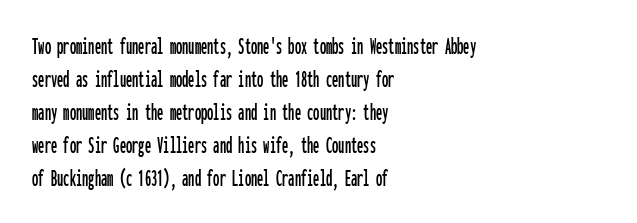
The image shows 25 px text type, upright; set left-aligned, normal line spacing (1.32x), normal letter spacing, not underlined.
